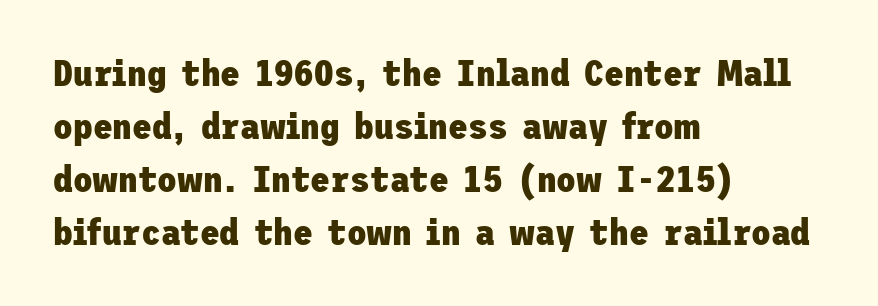
{"serif": "no", "italic": "no", "bold": "yes", "weight": "heavy", "width": "normal", "stroke_contrast": "low", "x_height": "medium", "underline": "no", "align": "left", "line_spacing": "normal", "line_spacing_ratio": 1.47, "letter_spacing": "normal", "letter_spacing_em": 0.0, "glyph_px": 36}
